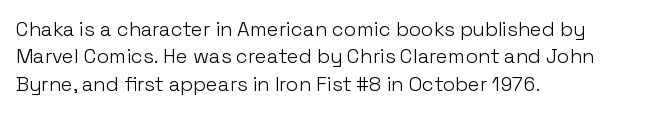
Caption: standard tracking, unaltered. Alignment: flush left. Line spacing here is normal. Weight: not bold — regular or lighter.
